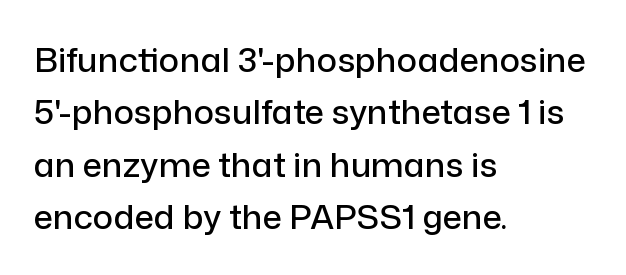
Q: Is the text italic (slanted)? A: No, it is upright.
Q: Is the typeface a serif or a sans-serif typeface? A: Sans-serif.
Q: Is the text underlined? A: No.
Q: How is the paragraph aligned? A: Left-aligned.
Q: Is the spacing between letters normal or unusually wide? A: Normal.
Q: Is the spacing between lines tight, normal or loose? A: Normal.
Q: Width (condensed, normal, or wide)? A: Normal.
Q: Stroke contrast? A: Low.
Q: x-height? A: Medium.
Q: Monospaced? A: No.
